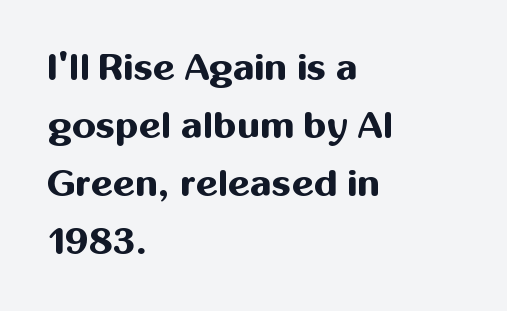
{"serif": "no", "italic": "no", "bold": "yes", "weight": "bold", "width": "normal", "stroke_contrast": "medium", "x_height": "medium", "monospaced": "no", "underline": "no", "align": "left", "line_spacing": "normal", "line_spacing_ratio": 1.53, "letter_spacing": "normal", "letter_spacing_em": 0.0, "glyph_px": 38}
